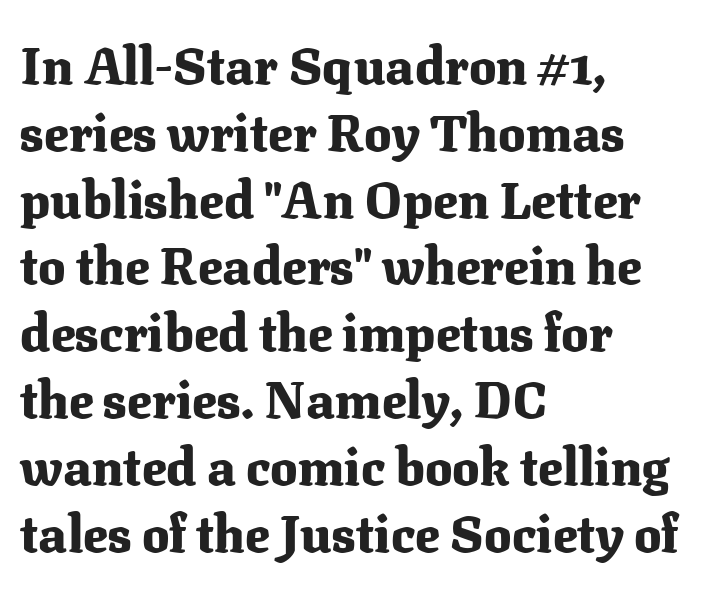
{"serif": "yes", "italic": "no", "bold": "yes", "weight": "heavy", "width": "normal", "stroke_contrast": "medium", "x_height": "medium", "monospaced": "no", "underline": "no", "align": "left", "line_spacing": "normal", "line_spacing_ratio": 1.31, "letter_spacing": "normal", "letter_spacing_em": 0.0, "glyph_px": 51}
